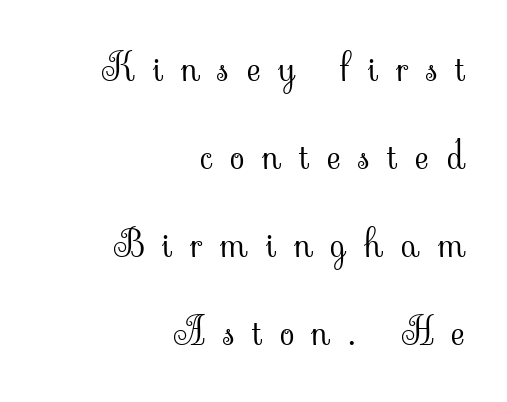
This sample uses an upright cut, with every glyph sitting square on the baseline. Stems and bowls with no extra thickness — not bold. In terms of letterform style, serifs are clearly present. The words here are not underlined.
